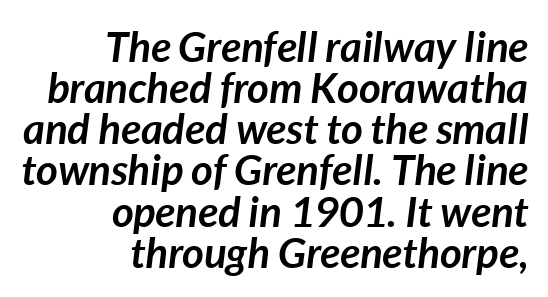
Q: Is the text bold? A: Yes.
Q: Is the text italic (slanted)? A: Yes, it leans right by about 7 degrees.
Q: Is the text underlined? A: No.
Q: How is the paragraph aligned? A: Right-aligned.
Q: Is the spacing between letters normal or unusually wide? A: Normal.
Q: Is the spacing between lines tight, normal or loose? A: Tight.
Q: Width (condensed, normal, or wide)? A: Normal.
Q: Stroke contrast? A: Low.
Q: x-height? A: Medium.
Q: Monospaced? A: No.
